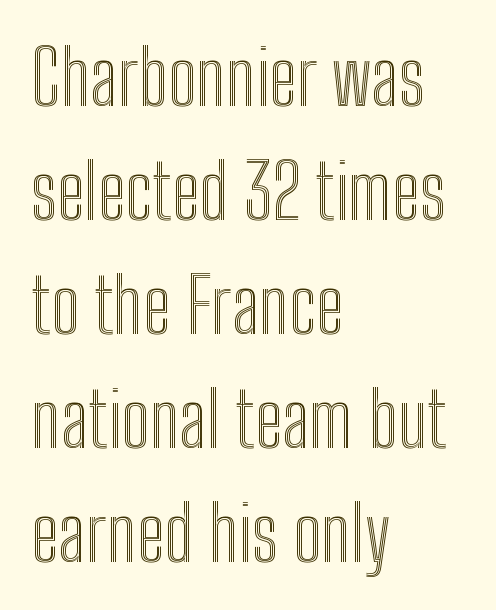
Vertically, the passage feels balanced, rows spaced as you'd expect. Does extra space separate the letters? No, they use regular spacing. Descender tails drop into unmarked territory. Visually the block forms a straight wall on the left and a jagged coastline on the right.
